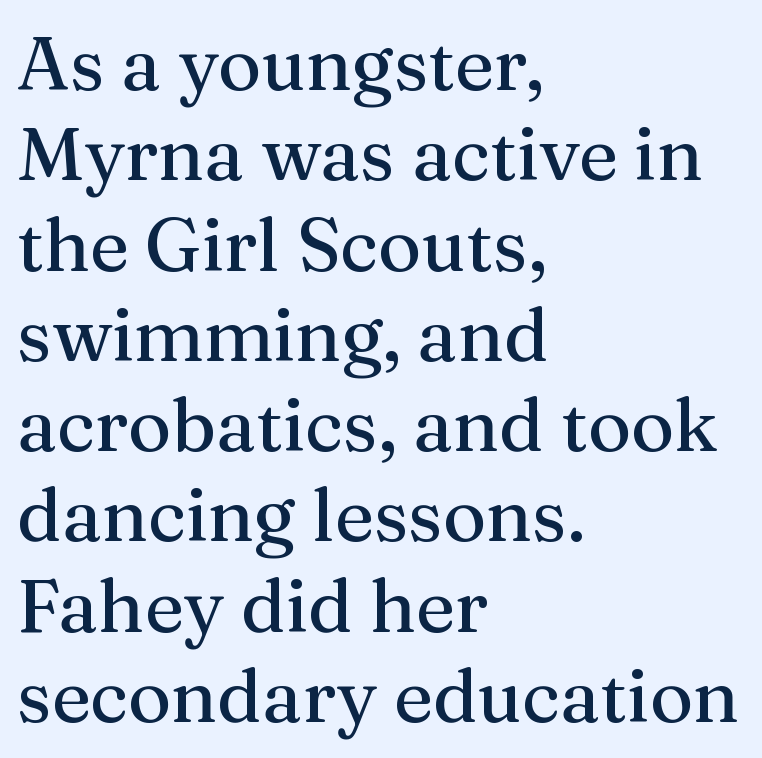
Tracking here is standard; glyphs follow each other at the usual distance. Left-aligned paragraph, ragged on the right. Stroke terminals: seriffed. Unlike italic type, these characters show no tilt at all. These lines are rendered in a variable-pitch font.
